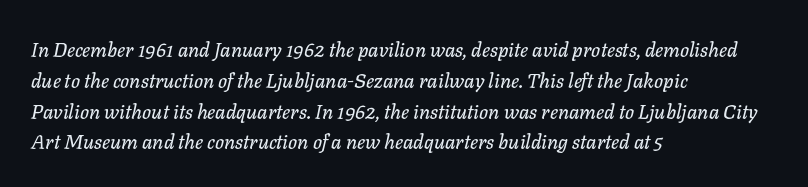
Any mark beneath the type? The region is blank. Words appear dense and cohesive because spacing is normal. The lettering tilts uniformly, giving the passage an italic look. The passage is arranged the way most books set body copy — flush left. The leading is moderate, giving the passage an even texture.
